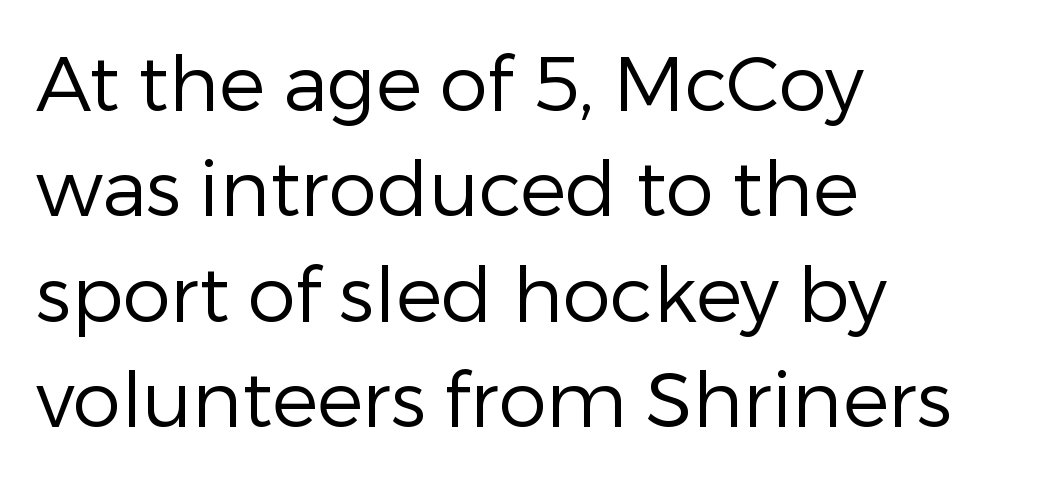
{"serif": "no", "italic": "no", "bold": "no", "weight": "regular", "width": "normal", "stroke_contrast": "low", "x_height": "medium", "monospaced": "no", "underline": "no", "align": "left", "line_spacing": "normal", "line_spacing_ratio": 1.37, "letter_spacing": "normal", "letter_spacing_em": 0.0, "glyph_px": 77}
